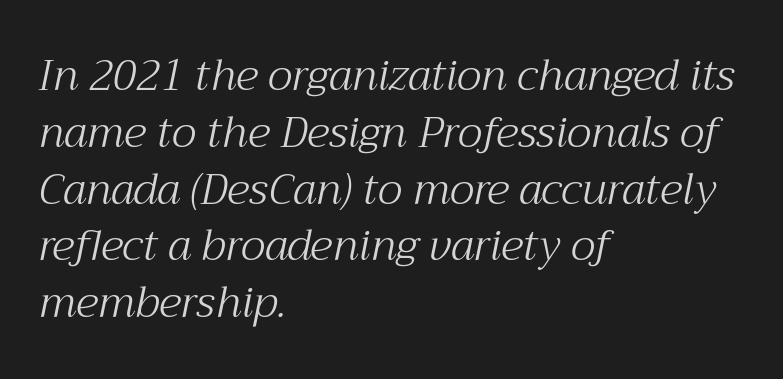
The image shows 43 px light serif type, italic (leaning right); set left-aligned, normal line spacing (1.32x), normal letter spacing, not underlined; medium stroke contrast and a medium x-height.
